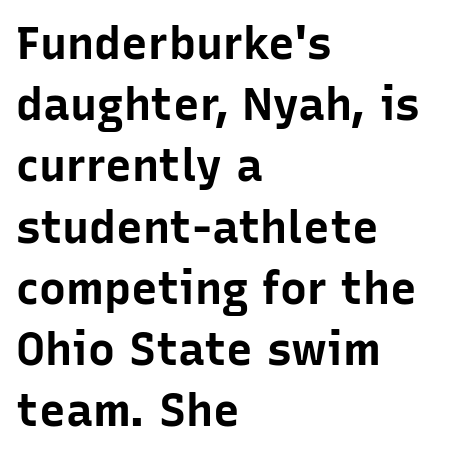
Heft: maximum for text — a bold. Is the block centered? No — it sits flush against the left margin. The designer went with a sans here, leaving each stem footless. Think of a printed novel: that variable character pitch is what you see here.
